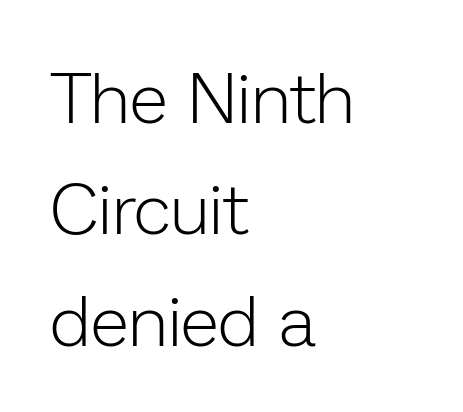
The image shows 71 px light sans-serif type, upright; set left-aligned, normal line spacing (1.57x), normal letter spacing, not underlined; low stroke contrast and a medium x-height.
